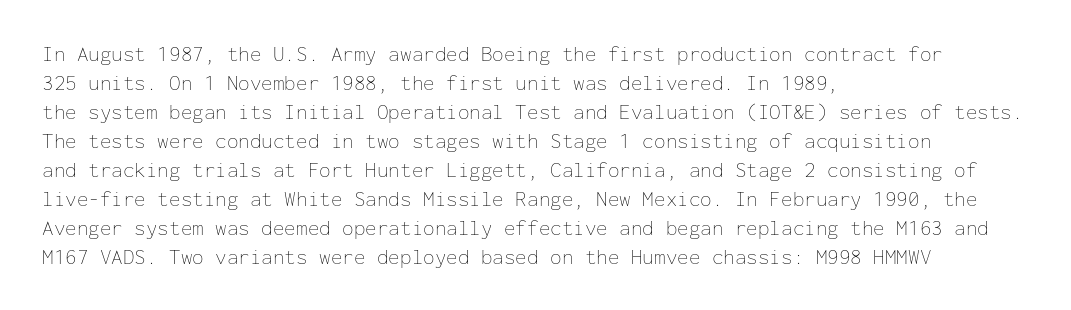
{"italic": "no", "bold": "no", "underline": "no", "align": "left", "line_spacing": "normal", "line_spacing_ratio": 1.38, "letter_spacing": "normal", "letter_spacing_em": 0.0, "glyph_px": 21}
